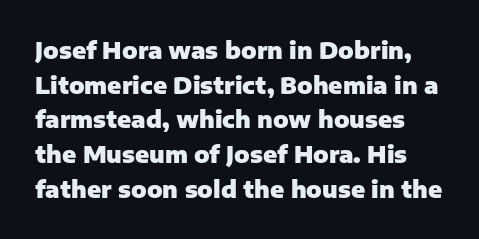
The type sits square on the baseline with zero lean. How would I describe the line gaps? Plain and ordinary. The glyphs have the mass of a bold cut. A typesetter would call this zero additional tracking. The area under the type is left untouched.
